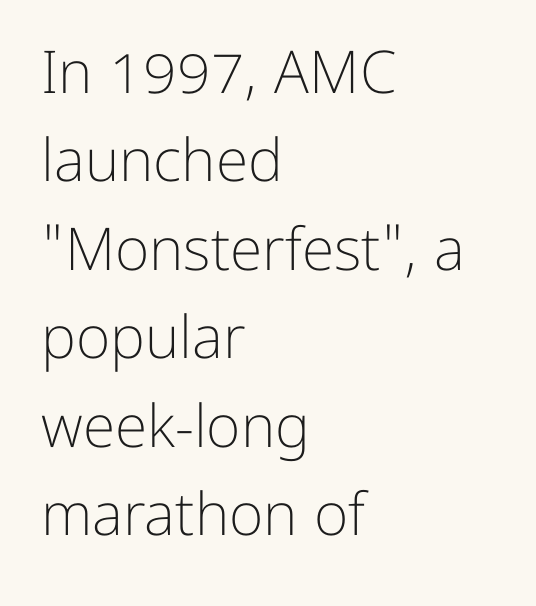
The image shows 59 px light sans-serif type, upright; set left-aligned, normal line spacing (1.5x), normal letter spacing, not underlined; low stroke contrast and a medium x-height.
